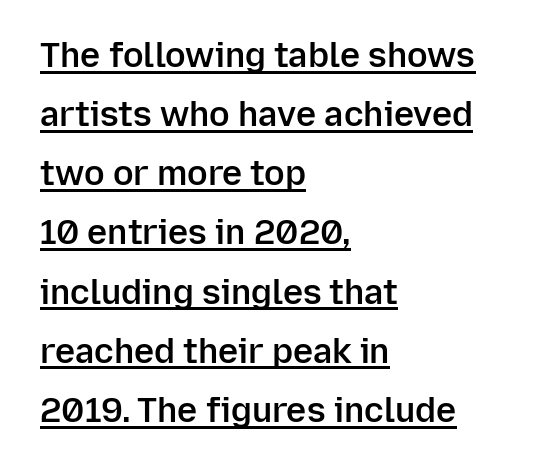
Spacing verdict: proportional, widths tailored to each character. You can tell from the bare stems that sans-serif type was used. Typeset ragged right — the left edge is the straight one. Honestly, the letter spacing is just normal — you wouldn't notice it. Quick note: underline on.
